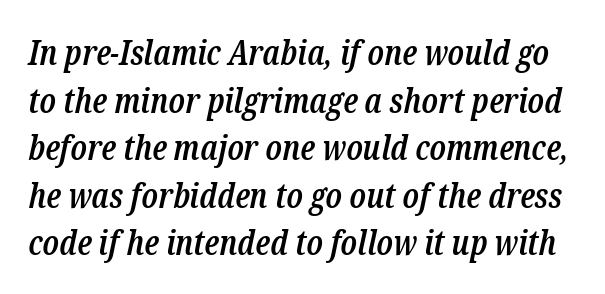
{"serif": "yes", "italic": "yes", "lean": "right", "slant_degrees": 12, "bold": "semi", "weight": "semibold", "width": "condensed", "stroke_contrast": "low", "x_height": "medium", "monospaced": "no", "underline": "no", "line_spacing": "normal", "line_spacing_ratio": 1.4, "letter_spacing": "normal", "letter_spacing_em": 0.0, "glyph_px": 34}
